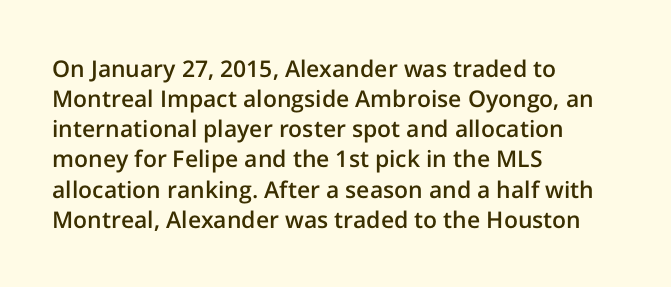
How are the letters spaced? Ordinarily, with no added tracking. Ordinary non-slanted type is in use. Notice the strokes are somewhat thickened but not fully heavy: this is a semibold. Descenders are the only things crossing below the line.
